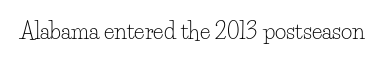
The space directly below the letters is spotless. Quick note: not italic, upright. The line texture is even and compact thanks to regular tracking. These glyphs show unthickened strokes, regular width or finer.
